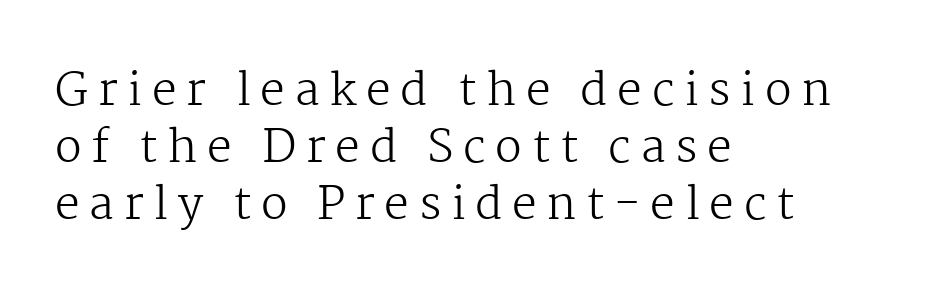
Q: Is the text bold? A: No.
Q: Is the text italic (slanted)? A: No, it is upright.
Q: Is the typeface a serif or a sans-serif typeface? A: Serif.
Q: Is the text underlined? A: No.
Q: How is the paragraph aligned? A: Left-aligned.
Q: Is the spacing between letters normal or unusually wide? A: Unusually wide.
Q: Is the spacing between lines tight, normal or loose? A: Normal.
Q: Width (condensed, normal, or wide)? A: Normal.
Q: Stroke contrast? A: Medium.
Q: x-height? A: Medium.
Q: Monospaced? A: No.
